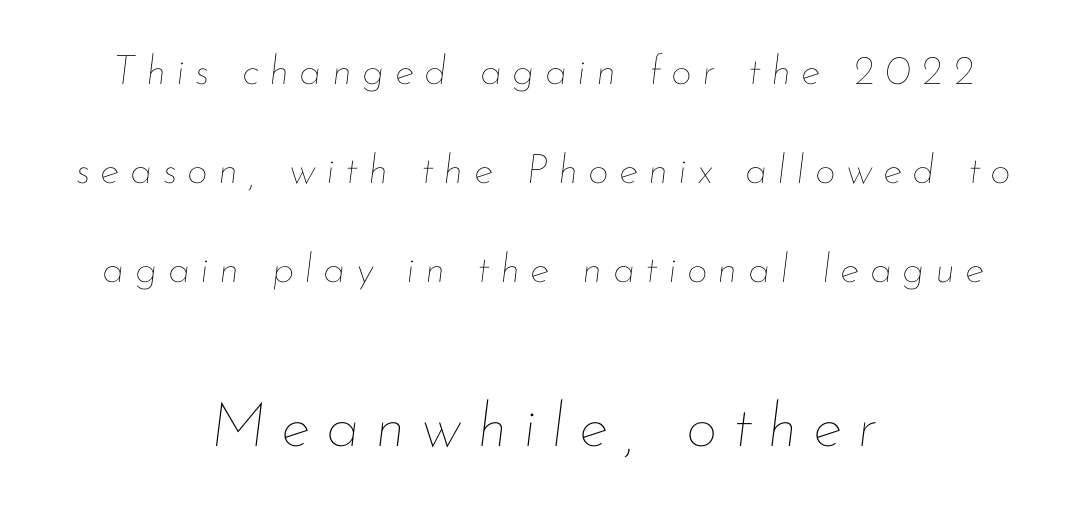
Every row of glyphs is offset so its center matches the block's center. This sample has the flowing, uneven cadence of proportional lettering. The passage shown stacks its lines with a broad gap. Weight: in the light-to-regular range.
